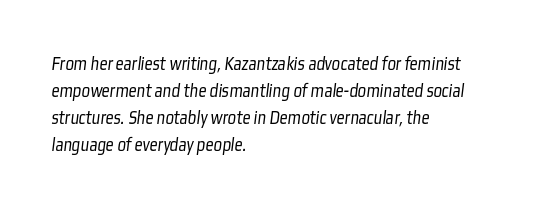
What's the leading like? Ordinary, nothing unusual. This rendering uses left alignment, leaving the right contour irregular. A bare baseline throughout the passage. No heavy texture on the line: the type isn't bold.
